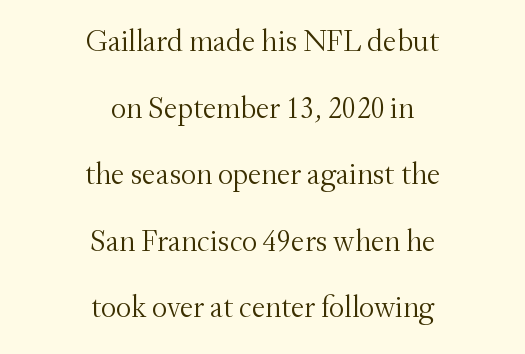
{"serif": "yes", "italic": "no", "bold": "no", "weight": "light", "width": "normal", "stroke_contrast": "medium", "x_height": "small", "monospaced": "no", "underline": "no", "align": "center", "line_spacing": "loose", "line_spacing_ratio": 2.22, "letter_spacing": "normal", "letter_spacing_em": 0.0, "glyph_px": 30}
